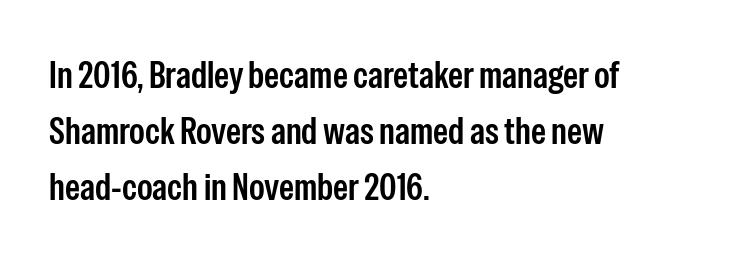
Q: Is the text italic (slanted)? A: No, it is upright.
Q: Is the typeface a serif or a sans-serif typeface? A: Sans-serif.
Q: Is the text underlined? A: No.
Q: How is the paragraph aligned? A: Left-aligned.
Q: Is the spacing between letters normal or unusually wide? A: Normal.
Q: Is the spacing between lines tight, normal or loose? A: Normal.
Q: Width (condensed, normal, or wide)? A: Condensed.
Q: Stroke contrast? A: Low.
Q: x-height? A: Medium.
Q: Monospaced? A: No.
